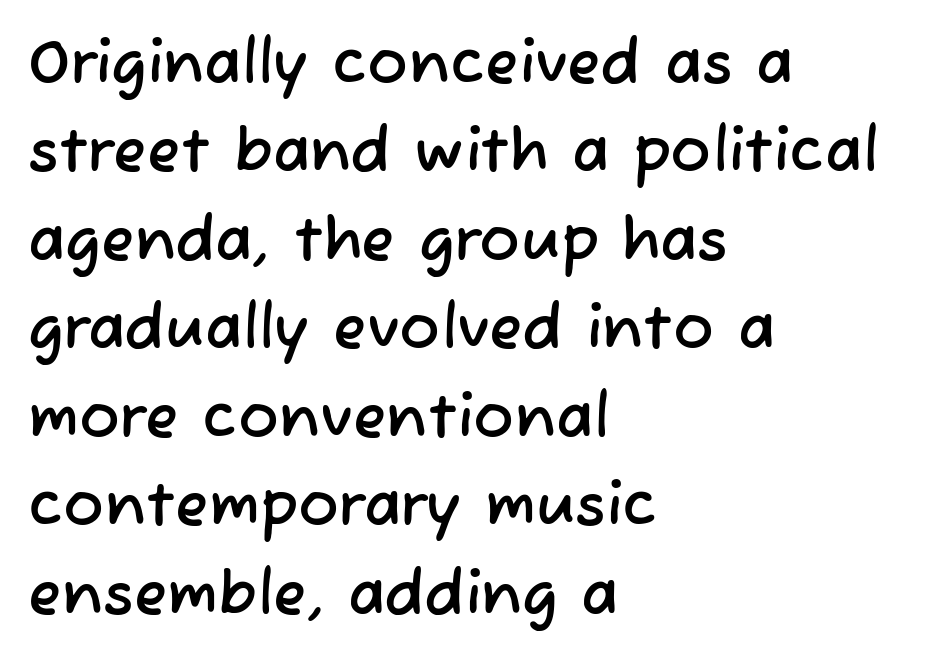
The image shows 61 px sans-serif type; set left-aligned, normal line spacing (1.45x), normal letter spacing, not underlined; low stroke contrast and a medium x-height.
